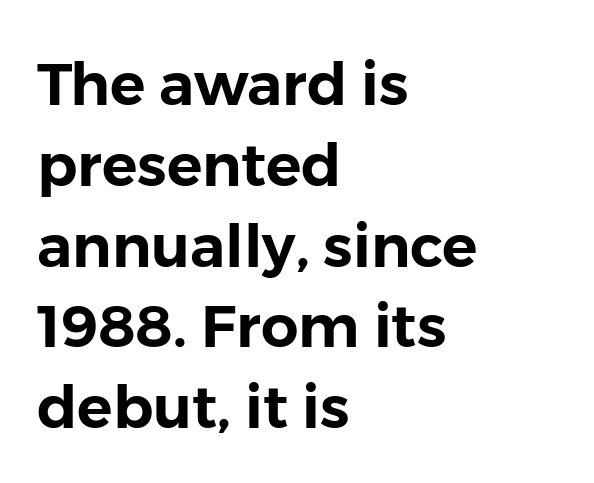
The image shows 59 px sans-serif type, upright; set left-aligned, normal line spacing (1.37x), normal letter spacing, not underlined; low stroke contrast and a medium x-height.
